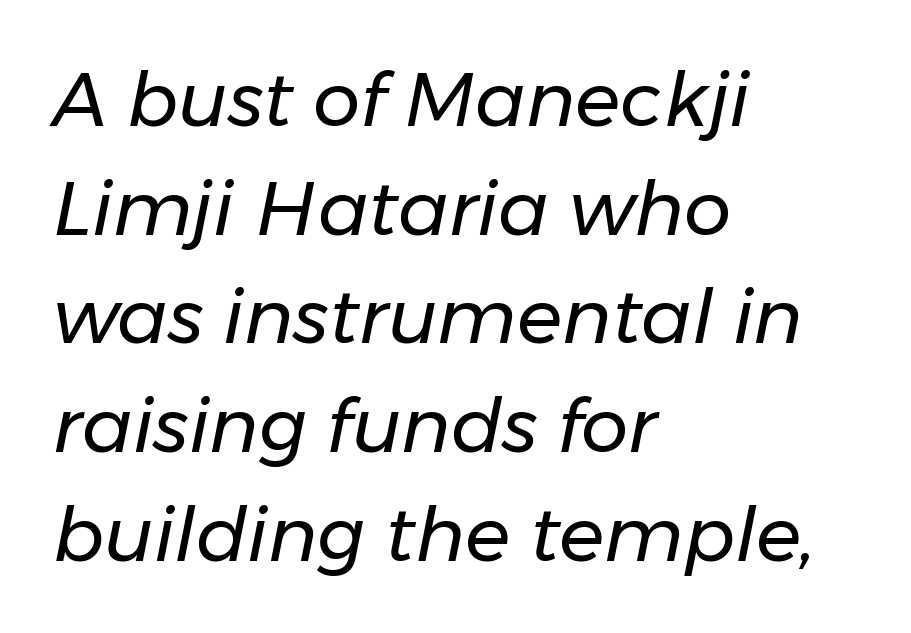
Q: Is the text bold? A: No.
Q: Is the text italic (slanted)? A: Yes, it leans right by about 11 degrees.
Q: Is the text underlined? A: No.
Q: How is the paragraph aligned? A: Left-aligned.
Q: Is the spacing between letters normal or unusually wide? A: Normal.
Q: Is the spacing between lines tight, normal or loose? A: Normal.
Q: Width (condensed, normal, or wide)? A: Normal.
Q: Stroke contrast? A: Low.
Q: x-height? A: Medium.
Q: Monospaced? A: No.
